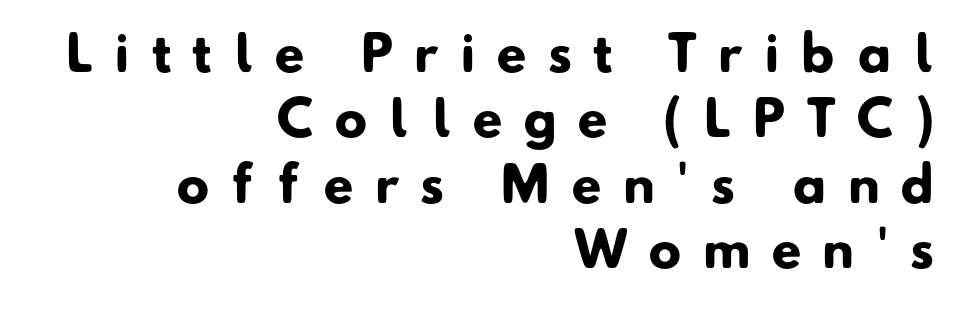
{"serif": "no", "bold": "yes", "weight": "heavy", "width": "normal", "stroke_contrast": "low", "x_height": "small", "monospaced": "no", "underline": "no", "align": "right", "line_spacing": "normal", "line_spacing_ratio": 1.36, "letter_spacing": "wide", "letter_spacing_em": 0.45, "glyph_px": 48}
